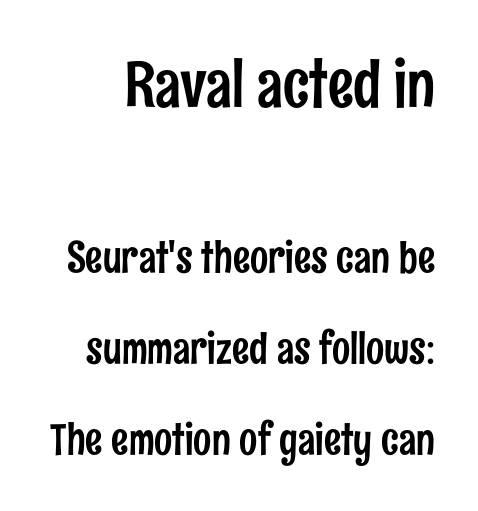
Q: Is the text italic (slanted)? A: No, it is upright.
Q: Is the typeface a serif or a sans-serif typeface? A: Sans-serif.
Q: Is the text underlined? A: No.
Q: Is the spacing between letters normal or unusually wide? A: Normal.
Q: Is the spacing between lines tight, normal or loose? A: Loose.
Q: Which block of text is set in a larger size, the first (top) or the second (bottom)? A: The first (top) one.
Q: Width (condensed, normal, or wide)? A: Condensed.
Q: Stroke contrast? A: Low.
Q: x-height? A: Medium.
Q: Monospaced? A: No.
